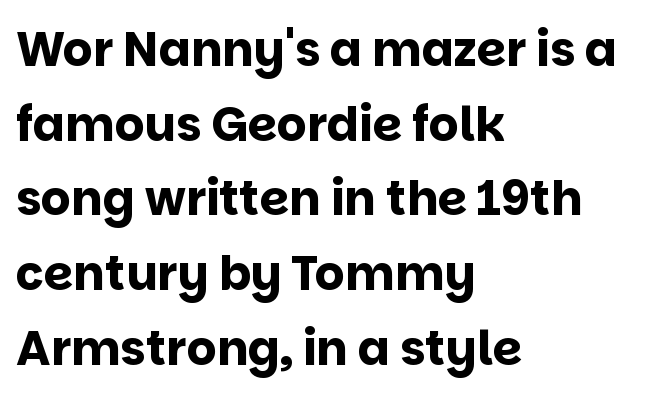
The space directly below the letters is spotless. Caption: standard tracking, unaltered. Left-aligned paragraph, ragged on the right. If you drew a line through each stem, it would be perfectly vertical. Here the designer chose a conventional face with non-uniform glyph widths.
